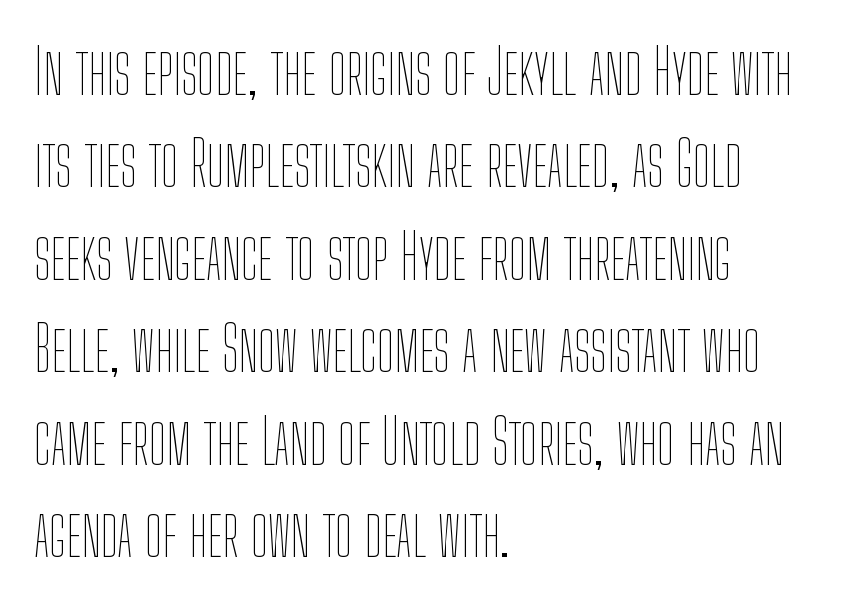
{"italic": "no", "bold": "no", "weight": "thin", "width": "condensed", "stroke_contrast": "low", "x_height": "medium", "monospaced": "no", "underline": "no", "align": "left", "line_spacing": "normal", "line_spacing_ratio": 1.49, "letter_spacing": "normal", "letter_spacing_em": 0.0, "glyph_px": 62}
